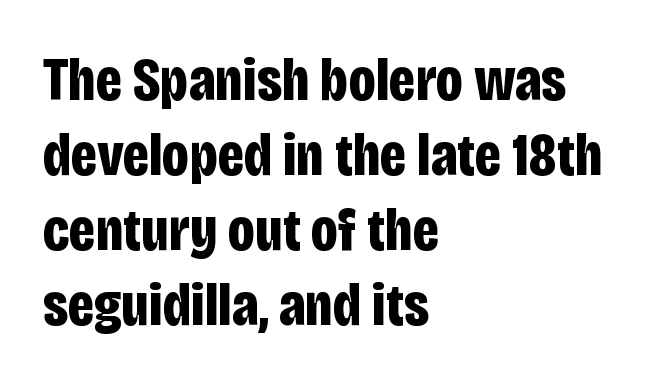
The image shows 61 px bold, condensed sans-serif type, upright; set left-aligned, line spacing 1.23x, normal letter spacing, not underlined; low stroke contrast and a large x-height.
